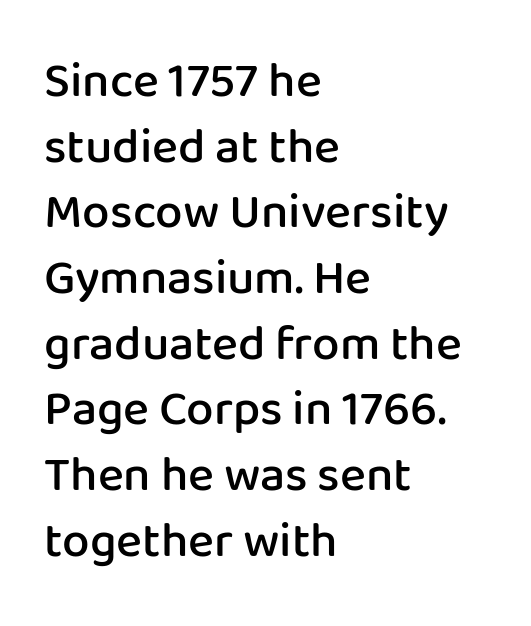
The image shows 49 px semibold sans-serif type, upright; set left-aligned, normal line spacing (1.34x), normal letter spacing, not underlined; low stroke contrast and a medium x-height.
